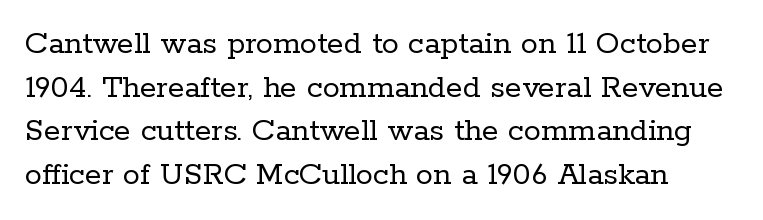
The image shows 34 px regular-weight serif type, upright; set normal line spacing (1.28x), normal letter spacing, not underlined; low stroke contrast and a medium x-height.
